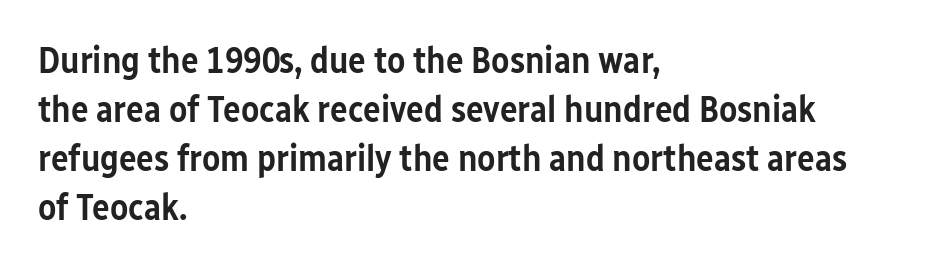
Each word holds together tightly as a unit, with standard inter-letter gaps. These lines are rendered in a variable-pitch font. Whoever set this chose a conventional vertical rhythm. The typesetter chose a ragged-right arrangement here. Unlike a traditional serif, this face leaves its strokes unadorned.
